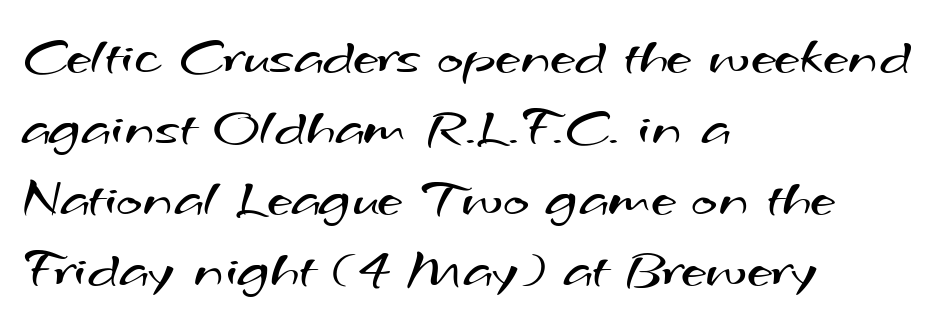
{"serif": "no", "bold": "no", "weight": "regular", "width": "wide", "stroke_contrast": "medium", "x_height": "small", "monospaced": "no", "underline": "no", "align": "left", "line_spacing": "normal", "line_spacing_ratio": 1.27, "letter_spacing": "normal", "letter_spacing_em": 0.0, "glyph_px": 56}
